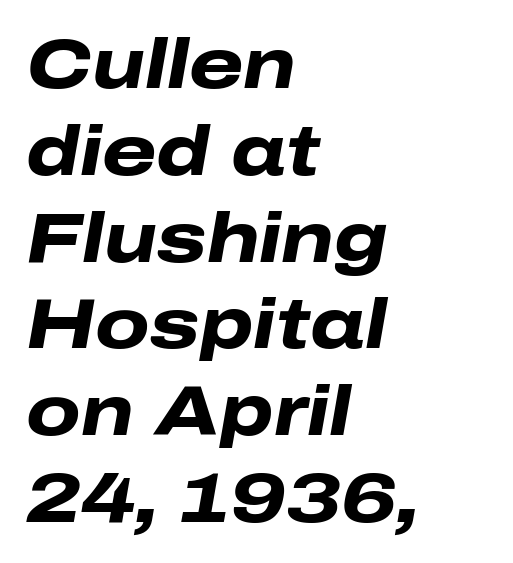
Q: Is the text bold? A: Yes.
Q: Is the text italic (slanted)? A: Yes, it leans right by about 10 degrees.
Q: Is the text underlined? A: No.
Q: How is the paragraph aligned? A: Left-aligned.
Q: Is the spacing between letters normal or unusually wide? A: Normal.
Q: Width (condensed, normal, or wide)? A: Wide.
Q: Stroke contrast? A: Low.
Q: x-height? A: Medium.
Q: Monospaced? A: No.
